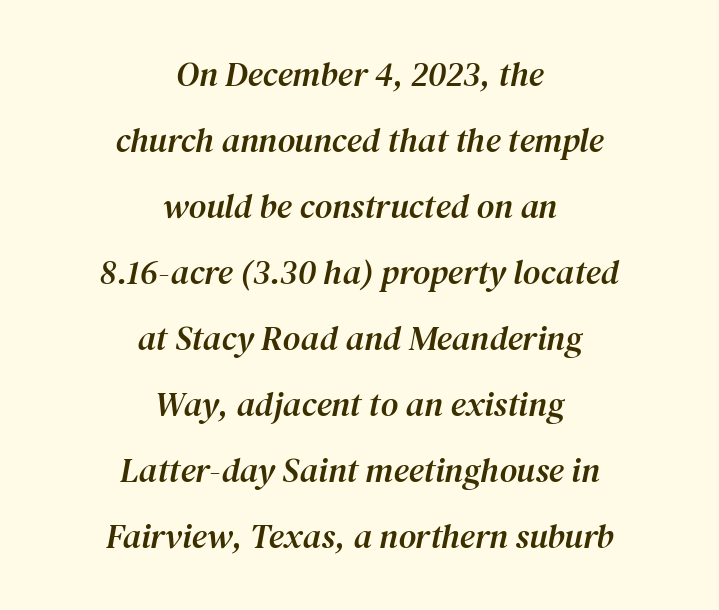
The image shows 34 px serif type, italic (leaning right); set centered, loose line spacing (1.94x), normal letter spacing, not underlined; medium stroke contrast and a medium x-height.
